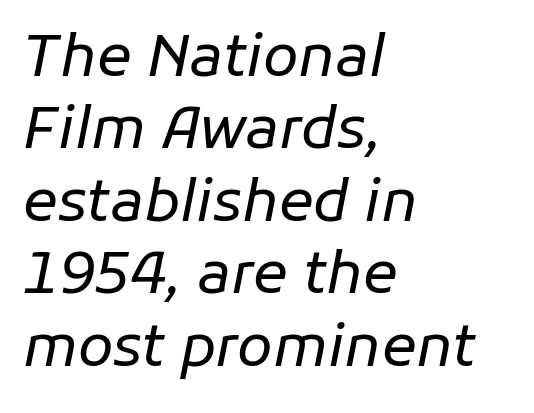
Q: Is the text bold? A: No.
Q: Is the text italic (slanted)? A: Yes, it leans right by about 11 degrees.
Q: Is the text underlined? A: No.
Q: How is the paragraph aligned? A: Left-aligned.
Q: Is the spacing between letters normal or unusually wide? A: Normal.
Q: Is the spacing between lines tight, normal or loose? A: Normal.
Q: Width (condensed, normal, or wide)? A: Normal.
Q: Stroke contrast? A: Low.
Q: x-height? A: Medium.
Q: Monospaced? A: No.
